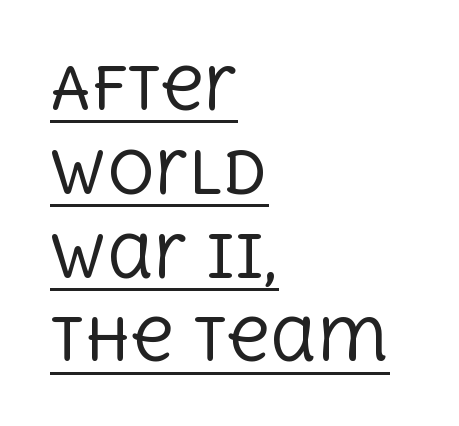
Q: Is the text bold? A: No.
Q: Is the text italic (slanted)? A: No, it is upright.
Q: Is the typeface a serif or a sans-serif typeface? A: Serif.
Q: Is the text underlined? A: Yes.
Q: How is the paragraph aligned? A: Left-aligned.
Q: Is the spacing between letters normal or unusually wide? A: Normal.
Q: Is the spacing between lines tight, normal or loose? A: Normal.
Q: Width (condensed, normal, or wide)? A: Normal.
Q: x-height? A: Large.
Q: Monospaced? A: No.
